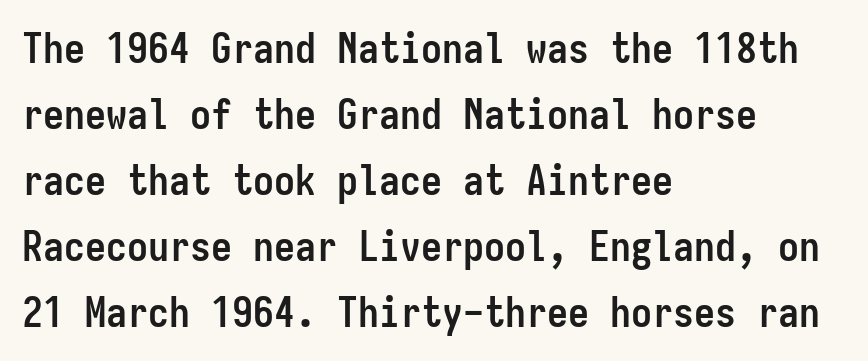
The image shows 42 px semibold, condensed sans-serif type, upright, monospaced; set left-aligned, normal line spacing (1.57x), normal letter spacing, not underlined; low stroke contrast and a medium x-height.
